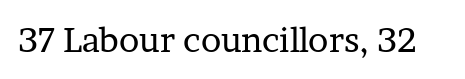
Q: Is the text bold? A: No.
Q: Is the text italic (slanted)? A: No, it is upright.
Q: Is the typeface a serif or a sans-serif typeface? A: Serif.
Q: Is the text underlined? A: No.
Q: Is the spacing between letters normal or unusually wide? A: Normal.
Q: Width (condensed, normal, or wide)? A: Normal.
Q: Stroke contrast? A: Low.
Q: x-height? A: Medium.
Q: Monospaced? A: No.
